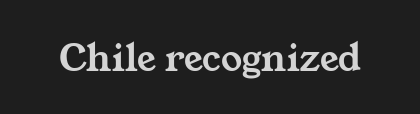
Serif or sans? Serif — the stroke terminals have little feet. Tracking value appears to be zero — textbook default spacing. These lines are rendered in a variable-pitch font. Underline: absent.
